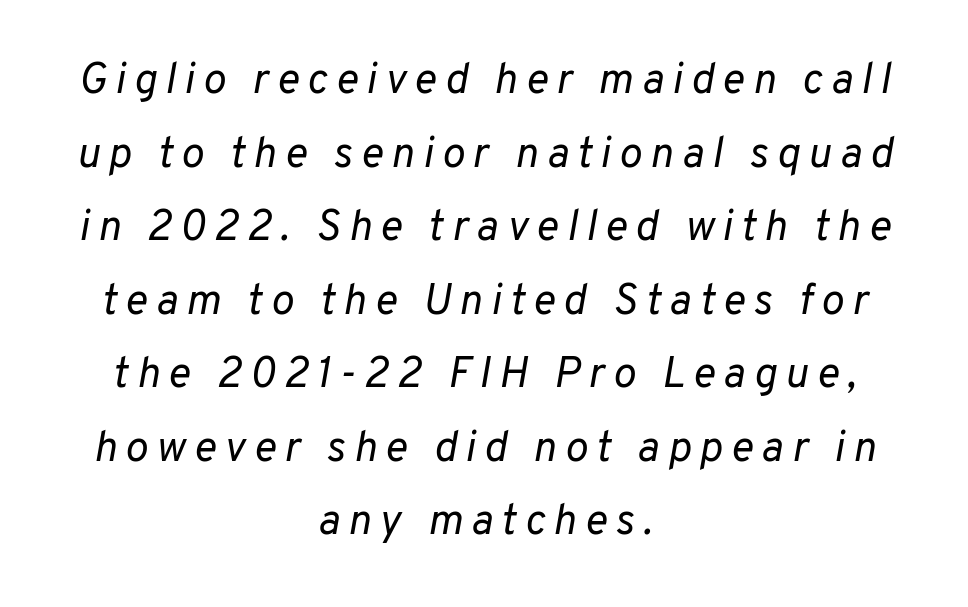
{"italic": "yes", "lean": "right", "slant_degrees": 10, "bold": "no", "weight": "regular", "width": "normal", "stroke_contrast": "low", "x_height": "medium", "monospaced": "no", "underline": "no", "align": "center", "line_spacing_ratio": 1.71, "glyph_px": 43}
